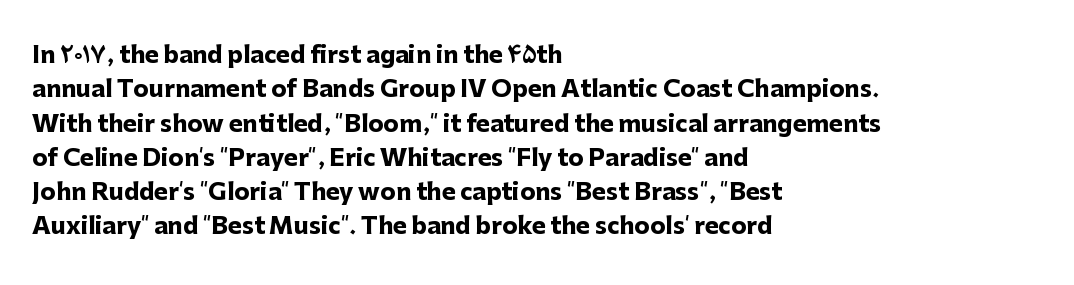
The image shows 23 px bold type, upright; set left-aligned, normal line spacing (1.49x), normal letter spacing, not underlined.
